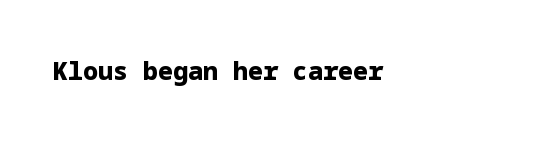
Underlining? Definitely not there. Strong, thick strokes mark this as bold type. This sample uses an upright cut, with every glyph sitting square on the baseline. A typesetter would call this zero additional tracking.
